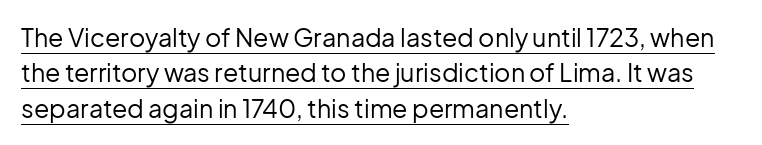
The image shows 25 px text type, upright; set left-aligned, normal line spacing (1.42x), normal letter spacing, underlined.
